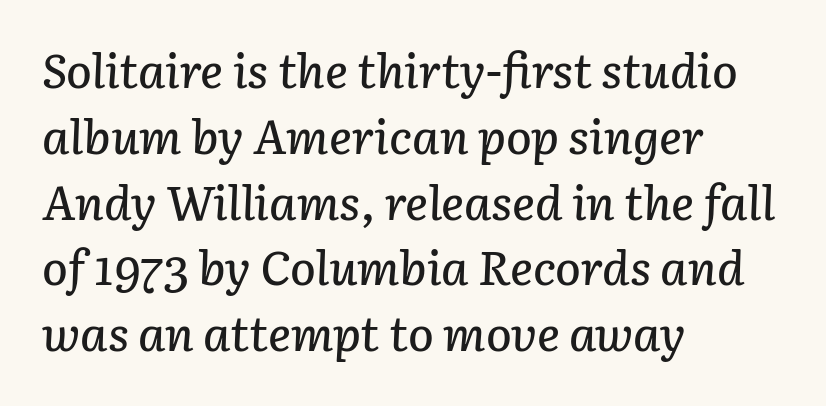
{"italic": "yes", "lean": "right", "slant_degrees": 3, "width": "normal", "stroke_contrast": "low", "x_height": "medium", "monospaced": "no", "underline": "no", "align": "left", "line_spacing": "normal", "line_spacing_ratio": 1.37, "letter_spacing": "normal", "letter_spacing_em": 0.0, "glyph_px": 48}
